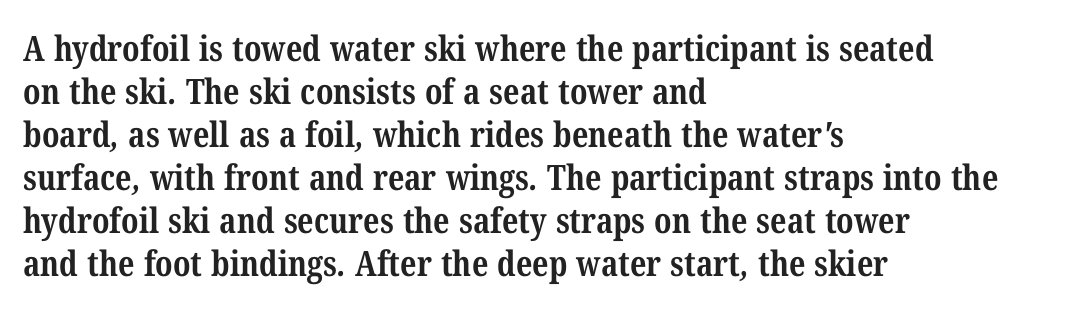
Look at the tracking — it's just the regular setting, nothing added. Does the weight exceed regular? Yes, all the way to bold. In terms of letterform style, serifs are clearly present. Note the varied advance widths — an 'i' is clearly narrower than an 'm'. Compared with a centered layout, this one pins lines to the left instead. Glance below the letters and you will spot only blank space.
